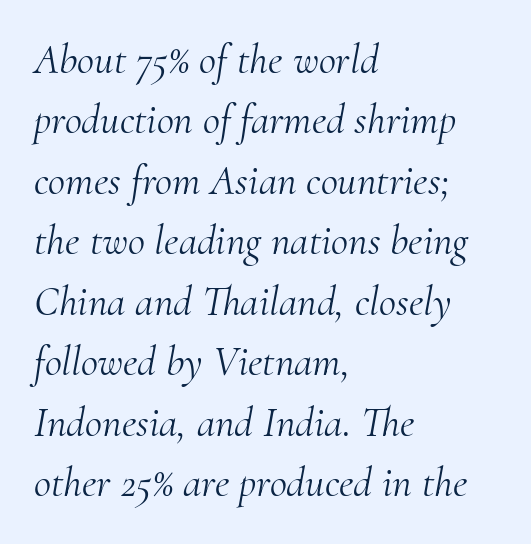
Q: Is the text bold? A: No.
Q: Is the text italic (slanted)? A: Yes, it leans right by about 10 degrees.
Q: Is the typeface a serif or a sans-serif typeface? A: Serif.
Q: Is the text underlined? A: No.
Q: How is the paragraph aligned? A: Left-aligned.
Q: Is the spacing between letters normal or unusually wide? A: Normal.
Q: Is the spacing between lines tight, normal or loose? A: Normal.
Q: Width (condensed, normal, or wide)? A: Normal.
Q: Stroke contrast? A: Medium.
Q: x-height? A: Small.
Q: Monospaced? A: No.
